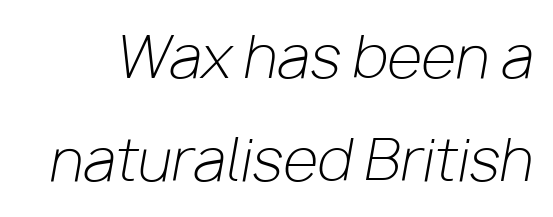
The image shows 57 px light type, italic (leaning right); set line spacing 1.8x, normal letter spacing, not underlined; low stroke contrast and a medium x-height.
